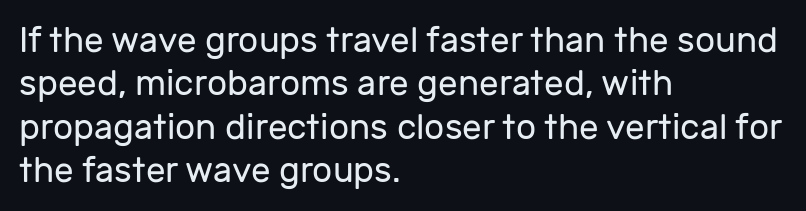
{"serif": "no", "italic": "no", "bold": "no", "weight": "regular", "width": "normal", "stroke_contrast": "low", "x_height": "medium", "monospaced": "no", "underline": "no", "align": "left", "line_spacing_ratio": 1.24, "letter_spacing": "normal", "letter_spacing_em": 0.0, "glyph_px": 35}
